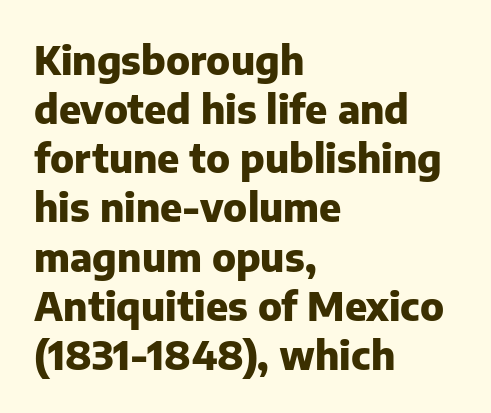
Q: Is the text bold? A: Yes.
Q: Is the text italic (slanted)? A: No, it is upright.
Q: Is the typeface a serif or a sans-serif typeface? A: Sans-serif.
Q: Is the text underlined? A: No.
Q: How is the paragraph aligned? A: Left-aligned.
Q: Is the spacing between letters normal or unusually wide? A: Normal.
Q: Is the spacing between lines tight, normal or loose? A: Normal.
Q: Width (condensed, normal, or wide)? A: Normal.
Q: Stroke contrast? A: Low.
Q: x-height? A: Medium.
Q: Monospaced? A: No.
